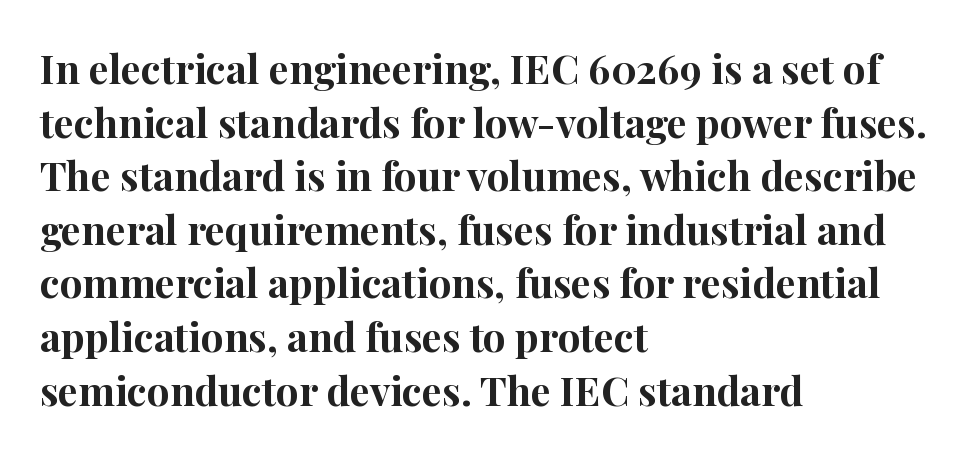
Q: Is the text bold? A: Yes.
Q: Is the text italic (slanted)? A: No, it is upright.
Q: Is the typeface a serif or a sans-serif typeface? A: Serif.
Q: Is the text underlined? A: No.
Q: How is the paragraph aligned? A: Left-aligned.
Q: Is the spacing between letters normal or unusually wide? A: Normal.
Q: Is the spacing between lines tight, normal or loose? A: Normal.
Q: Width (condensed, normal, or wide)? A: Normal.
Q: Stroke contrast? A: High.
Q: x-height? A: Medium.
Q: Monospaced? A: No.
